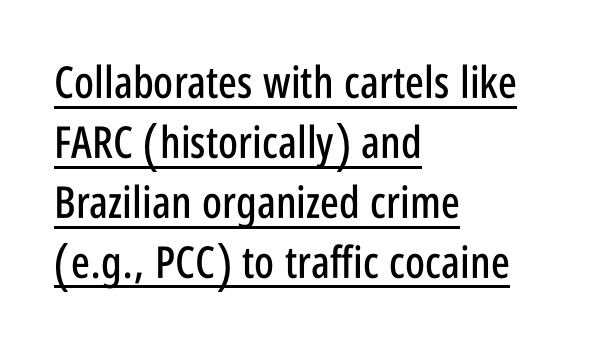
{"serif": "no", "italic": "no", "width": "condensed", "stroke_contrast": "low", "x_height": "large", "monospaced": "no", "underline": "yes", "align": "left", "line_spacing": "normal", "line_spacing_ratio": 1.36, "letter_spacing": "normal", "letter_spacing_em": 0.0, "glyph_px": 44}
